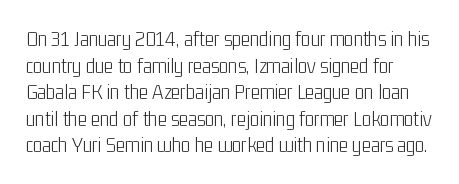
Every character sits straight up, as roman type does. Just letters on the line, the space beneath them empty. Stem width sits at or under what a default text font uses. Does extra space separate the letters? No, they use regular spacing.
